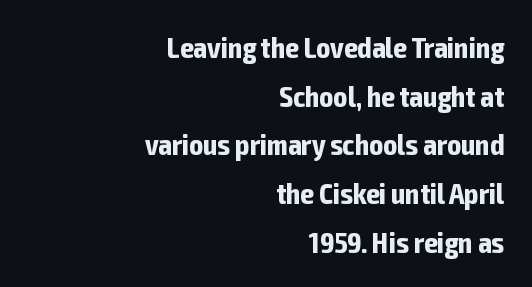
{"serif": "no", "italic": "no", "bold": "yes", "weight": "bold", "width": "condensed", "stroke_contrast": "low", "x_height": "medium", "monospaced": "no", "underline": "no", "align": "right", "line_spacing": "normal", "line_spacing_ratio": 1.68, "letter_spacing": "normal", "letter_spacing_em": 0.0, "glyph_px": 29}
